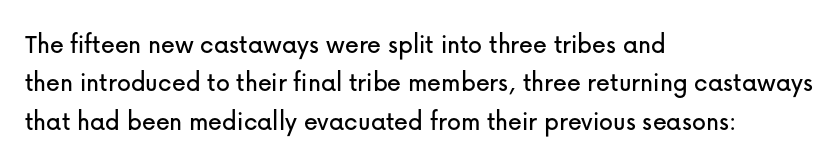
Q: Is the text italic (slanted)? A: No, it is upright.
Q: Is the typeface a serif or a sans-serif typeface? A: Sans-serif.
Q: Is the text underlined? A: No.
Q: How is the paragraph aligned? A: Left-aligned.
Q: Is the spacing between letters normal or unusually wide? A: Normal.
Q: Is the spacing between lines tight, normal or loose? A: Normal.
Q: Width (condensed, normal, or wide)? A: Normal.
Q: Stroke contrast? A: Low.
Q: x-height? A: Medium.
Q: Monospaced? A: No.
